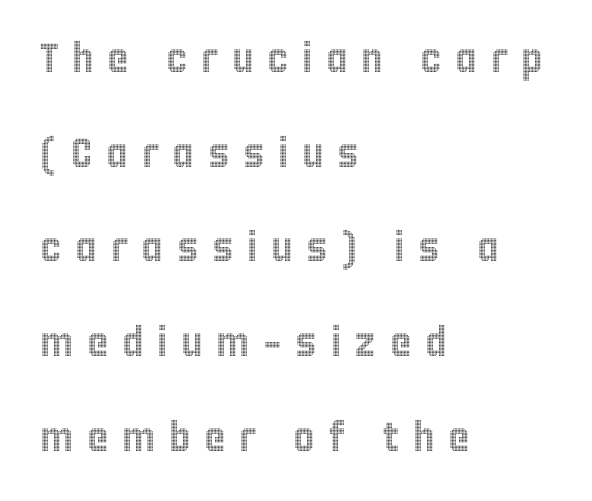
Q: Is the text italic (slanted)? A: No, it is upright.
Q: Is the text underlined? A: No.
Q: How is the paragraph aligned? A: Left-aligned.
Q: Is the spacing between letters normal or unusually wide? A: Unusually wide.
Q: Is the spacing between lines tight, normal or loose? A: Loose.
Q: Width (condensed, normal, or wide)? A: Condensed.
Q: x-height? A: Large.
Q: Monospaced? A: No.
